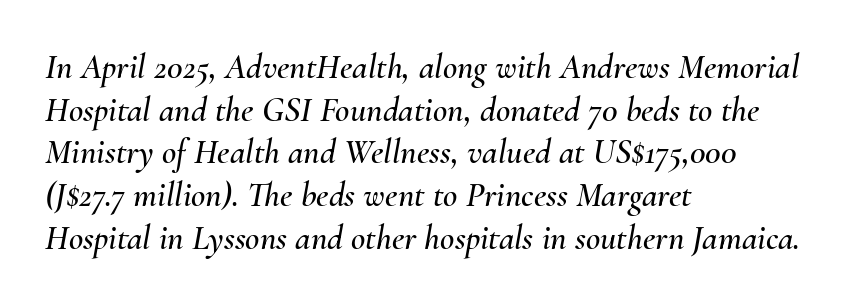
The specimen reads as italic at a glance. You could call the tracking neutral — neither tight nor loose. Is this a fixed-width face? No — the glyphs have proportional, varying widths. The foot of each line stays bare and open. If you drew a ruler down the left edge, every line would touch it.
